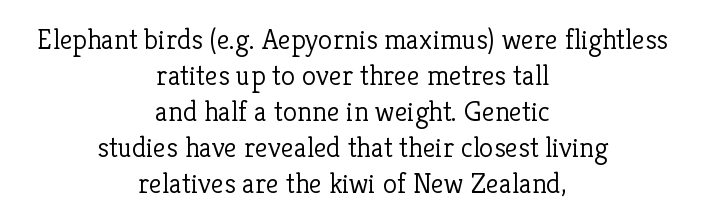
Q: Is the text bold? A: No.
Q: Is the text italic (slanted)? A: No, it is upright.
Q: Is the typeface a serif or a sans-serif typeface? A: Serif.
Q: Is the text underlined? A: No.
Q: How is the paragraph aligned? A: Centered.
Q: Is the spacing between letters normal or unusually wide? A: Normal.
Q: Width (condensed, normal, or wide)? A: Normal.
Q: Stroke contrast? A: Low.
Q: x-height? A: Medium.
Q: Monospaced? A: No.
